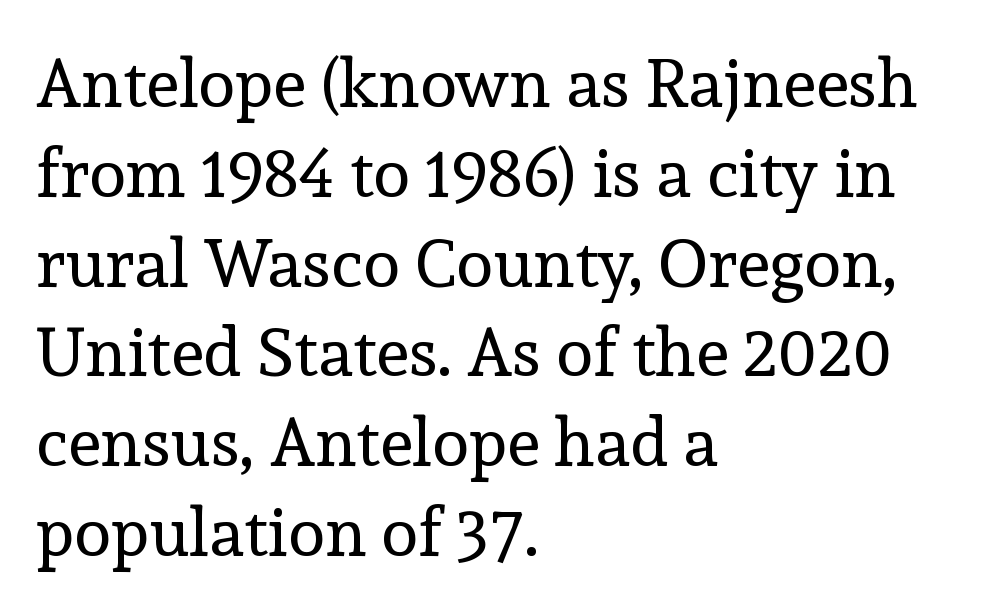
Q: Is the text bold? A: No.
Q: Is the text italic (slanted)? A: No, it is upright.
Q: Is the typeface a serif or a sans-serif typeface? A: Serif.
Q: Is the text underlined? A: No.
Q: How is the paragraph aligned? A: Left-aligned.
Q: Is the spacing between letters normal or unusually wide? A: Normal.
Q: Is the spacing between lines tight, normal or loose? A: Normal.
Q: Width (condensed, normal, or wide)? A: Normal.
Q: x-height? A: Medium.
Q: Monospaced? A: No.
